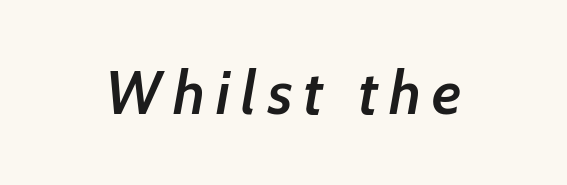
Q: Is the text bold? A: Semi-bold.
Q: Is the text italic (slanted)? A: Yes, it leans right by about 7 degrees.
Q: Is the text underlined? A: No.
Q: Width (condensed, normal, or wide)? A: Normal.
Q: Stroke contrast? A: Low.
Q: x-height? A: Medium.
Q: Monospaced? A: No.
